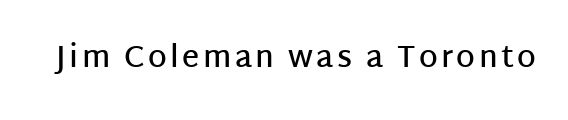
{"serif": "no", "italic": "no", "bold": "semi", "weight": "semibold", "width": "normal", "stroke_contrast": "low", "x_height": "large", "monospaced": "no", "underline": "no", "glyph_px": 30}
